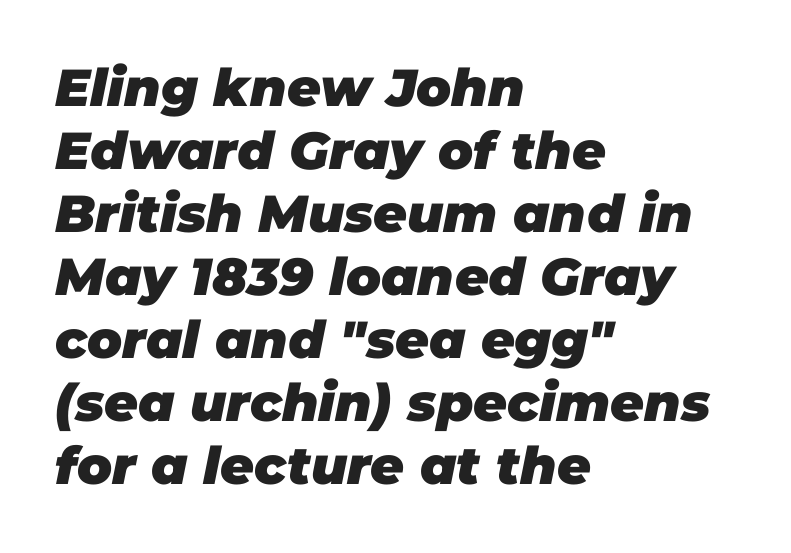
Q: Is the text bold? A: Yes.
Q: Is the text italic (slanted)? A: Yes, it leans right by about 11 degrees.
Q: Is the text underlined? A: No.
Q: How is the paragraph aligned? A: Left-aligned.
Q: Is the spacing between letters normal or unusually wide? A: Normal.
Q: Width (condensed, normal, or wide)? A: Normal.
Q: Stroke contrast? A: Low.
Q: x-height? A: Large.
Q: Monospaced? A: No.
